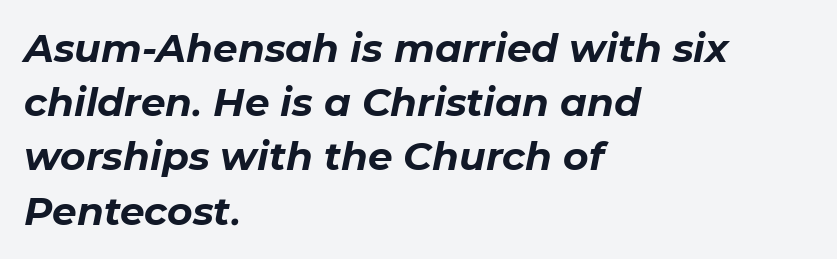
Slanted lettering throughout. You'd pick this weight for a headline — it's a proper bold. Baseline-to-baseline distance is the conventional proportion of letter height. The space beneath each line is pristine and unruled.
